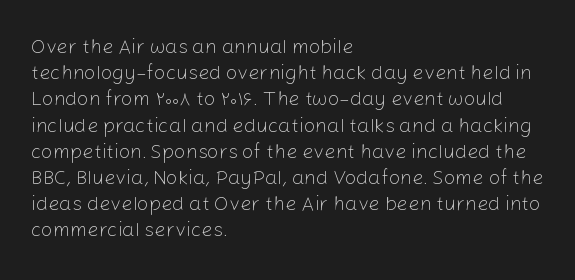
Q: Is the text bold? A: No.
Q: Is the text italic (slanted)? A: No, it is upright.
Q: Is the text underlined? A: No.
Q: How is the paragraph aligned? A: Left-aligned.
Q: Is the spacing between letters normal or unusually wide? A: Normal.
Q: Is the spacing between lines tight, normal or loose? A: Normal.
